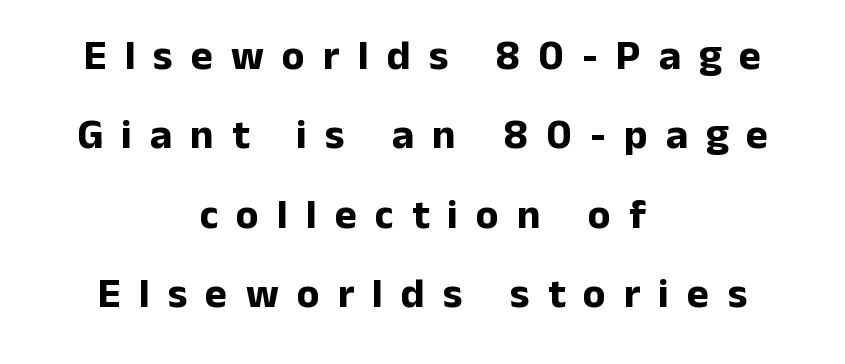
The image shows 42 px bold sans-serif type, upright; set centered, line spacing 1.89x, unusually wide letter spacing (+0.43 em), not underlined; low stroke contrast and a medium x-height.
